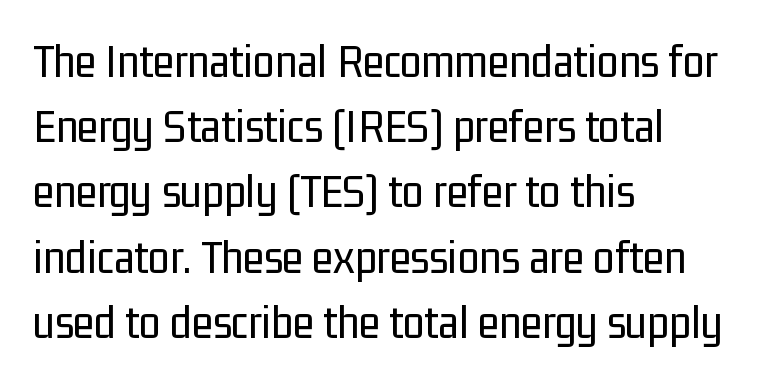
Unlike a traditional serif, this face leaves its strokes unadorned. Honestly, there is no underline to notice here at all. A classic flush-left, rag-right setting is used for this passage. Short note: letters normally spaced.
